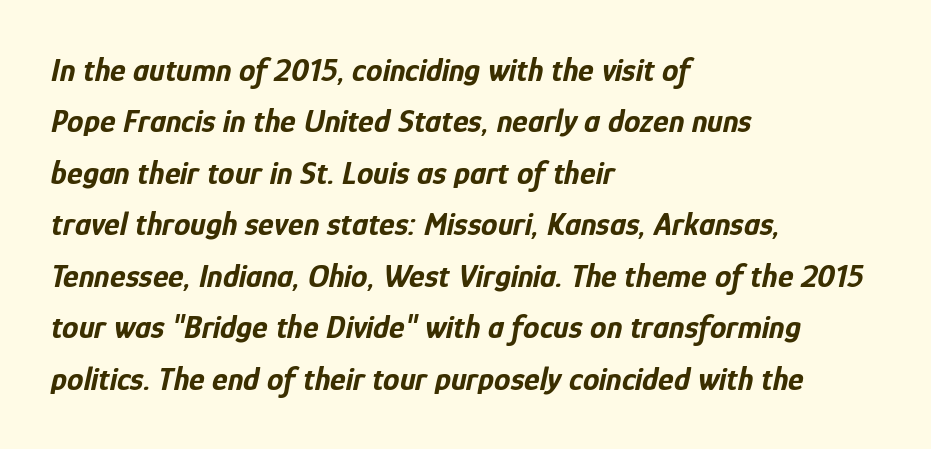
This sample has the flowing, uneven cadence of proportional lettering. Thick stems and heavy bowls — unmistakably bold. Students, observe: this is what conventionally led text looks like. Each row of text sits above clean, open space. Default kerning and tracking; the words read as compact shapes.
